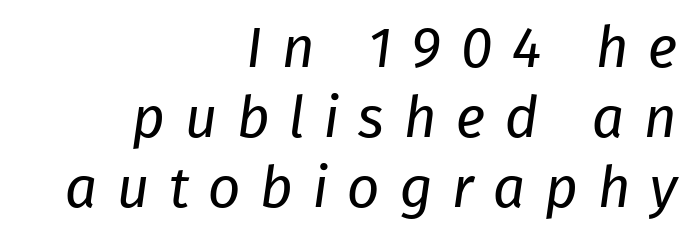
Serifs: no, the terminals of the letterforms are clean. These lines are set flush right with a ragged left edge. A typesetter would call this heavily tracked-out type. Descenders are the only things crossing below the line. Unbolded letterforms with no extra heft. The face used here is proportionally spaced, like ordinary book or web type.
